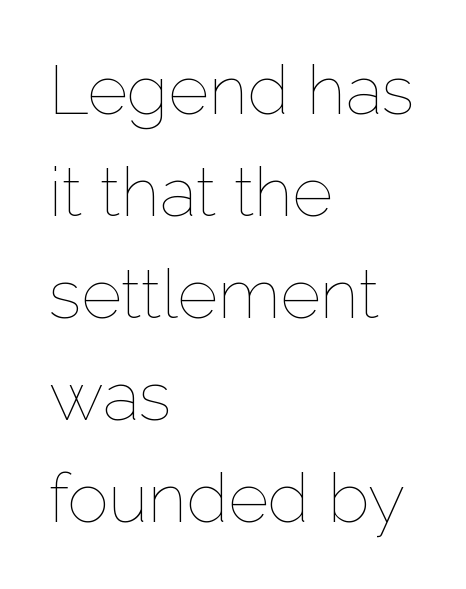
The image shows 69 px thin type, upright; set left-aligned, normal line spacing (1.48x), normal letter spacing, not underlined; low stroke contrast and a medium x-height.
